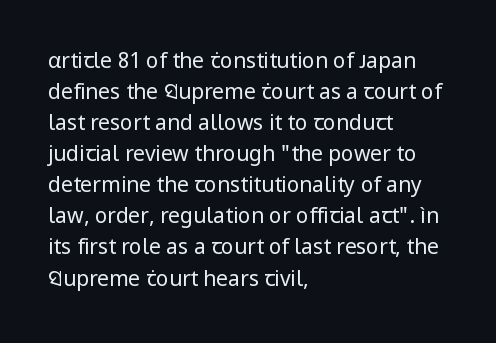
Q: Is the text bold? A: No.
Q: Is the text italic (slanted)? A: No, it is upright.
Q: Is the text underlined? A: No.
Q: How is the paragraph aligned? A: Left-aligned.
Q: Is the spacing between letters normal or unusually wide? A: Normal.
Q: Is the spacing between lines tight, normal or loose? A: Normal.
